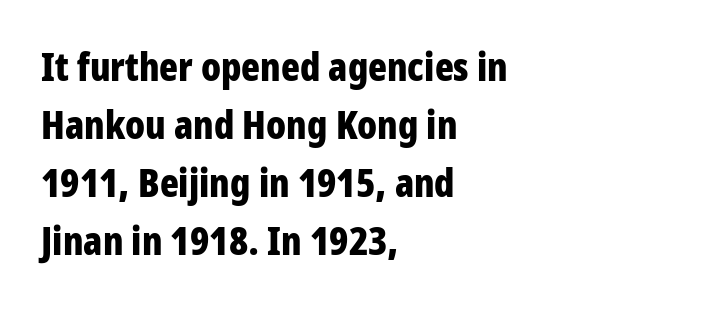
Quick note: interline space is typical. Caption: bold face, heavy strokes. Casual observation: everything's shoved over to the left. Looks like regular typesetting: each glyph gets only the width it needs. The characters display no serif detailing; their extremities are plain.
